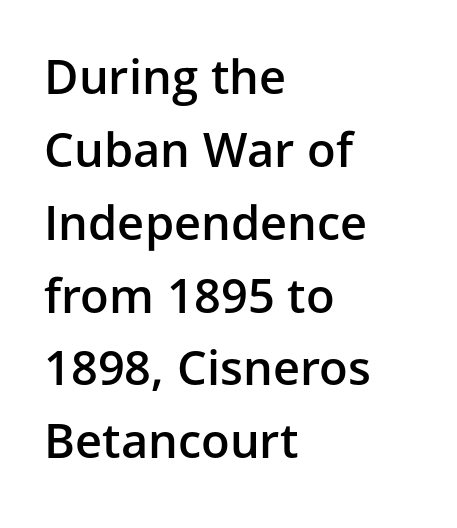
Glyph-to-glyph distance matches everyday printed text. The typesetting leans somewhat heavy: a semibold. A typesetter would call this proportional, since set widths differ per character. Casual observation: everything's shoved over to the left. Line spacing here is normal.
